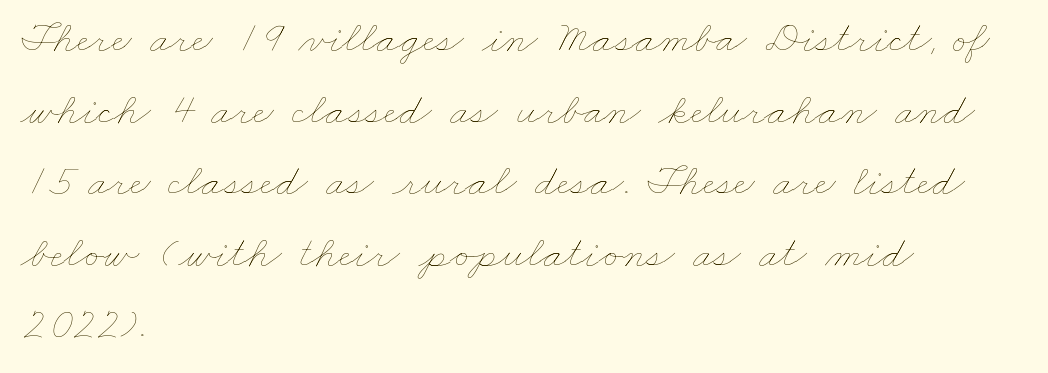
Q: Is the text bold? A: No.
Q: Is the text underlined? A: No.
Q: How is the paragraph aligned? A: Left-aligned.
Q: Is the spacing between letters normal or unusually wide? A: Normal.
Q: Is the spacing between lines tight, normal or loose? A: Normal.
Q: Width (condensed, normal, or wide)? A: Wide.
Q: Stroke contrast? A: Low.
Q: x-height? A: Small.
Q: Monospaced? A: No.
